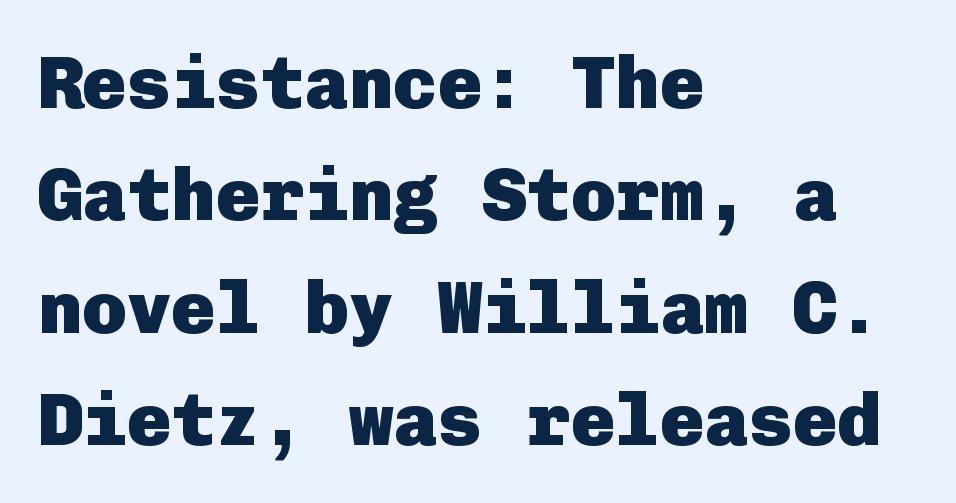
Regular leading. The gap between lines stays unmarked. A typesetter would call this zero additional tracking. The axis of the letterforms is exactly vertical.
